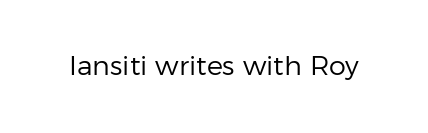
The image shows 27 px text type, upright; set normal letter spacing, not underlined.
